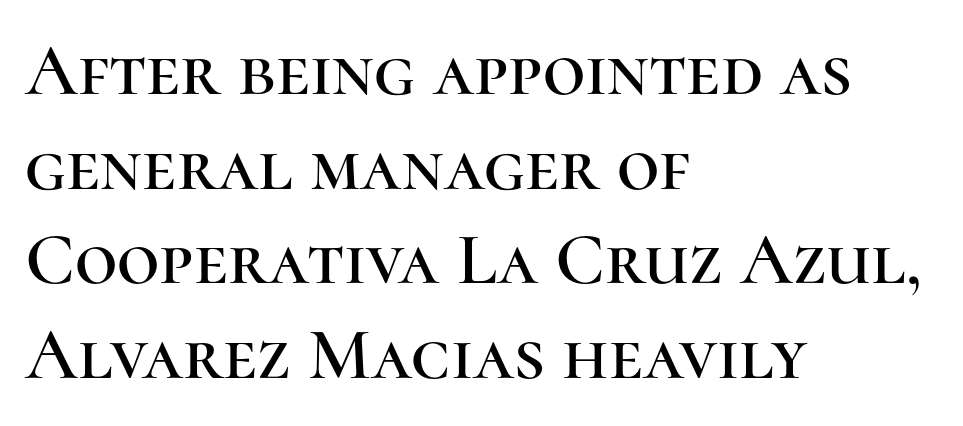
The image shows 74 px serif type, upright; set left-aligned, normal line spacing (1.28x), normal letter spacing, not underlined; high stroke contrast and a medium x-height.
